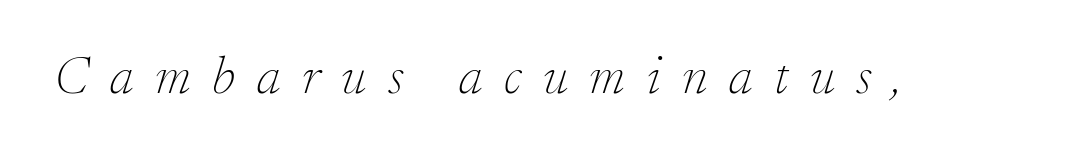
The letters advance in unequal steps, a hallmark of proportional type. Plain, unruled lines of type. Does the type have serifs? Yes, each stem ends in a small foot. The weight would be labelled regular, book, light, or lighter still.
